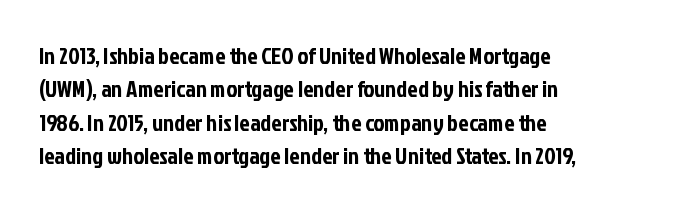
{"italic": "no", "underline": "no", "align": "left", "line_spacing": "normal", "line_spacing_ratio": 1.45, "letter_spacing": "normal", "letter_spacing_em": 0.0, "glyph_px": 23}
